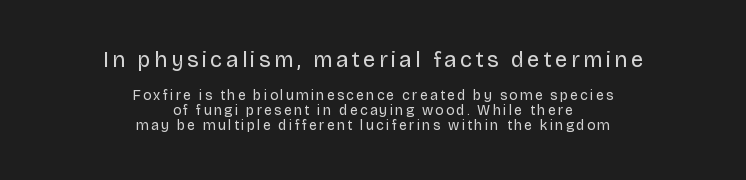
The image shows 22 px text type, upright; set centered, tight line spacing (1.04x), not underlined; the first (top) block is 1.57x larger.
